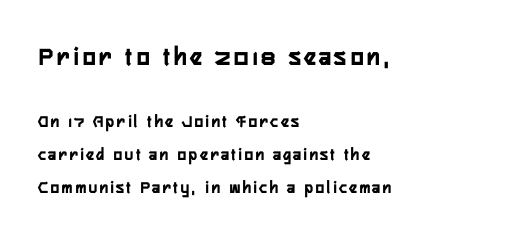
The face used here appears at its bigger size in the upper chunk. The type sits square on the baseline with zero lean. Reading down the block, your eye returns to a fixed left position each line. Descenders hang freely into open space.
